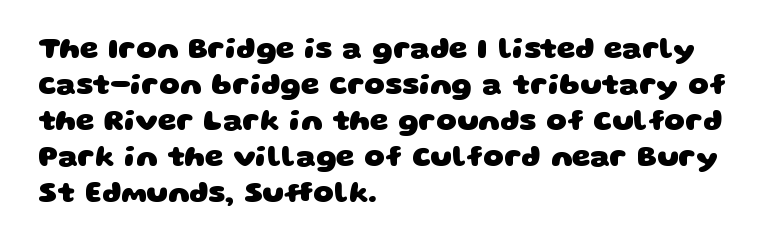
{"serif": "no", "bold": "yes", "weight": "heavy", "width": "wide", "stroke_contrast": "low", "x_height": "large", "monospaced": "no", "underline": "no", "align": "left", "line_spacing_ratio": 1.24, "letter_spacing": "normal", "letter_spacing_em": 0.0, "glyph_px": 29}
